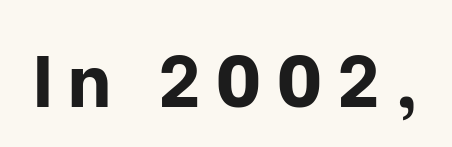
The image shows 72 px bold sans-serif type, upright; set unusually wide letter spacing (+0.21 em), not underlined; low stroke contrast and a medium x-height.
